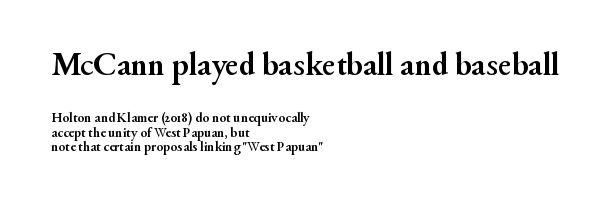
The image shows 33 px semibold serif type, upright; set left-aligned, tight line spacing (1.05x), normal letter spacing, not underlined; the first (top) block is 2.36x larger; medium stroke contrast and a small x-height.
